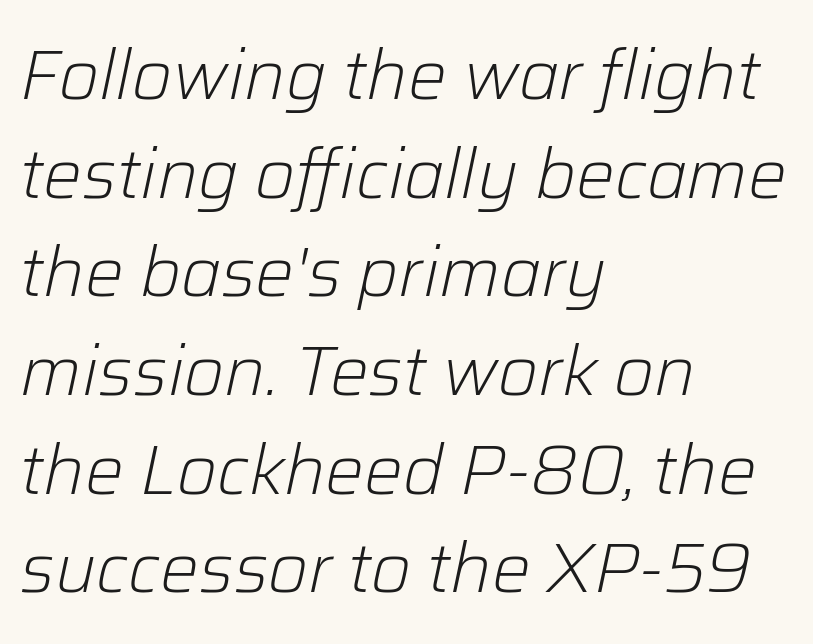
{"italic": "yes", "lean": "right", "slant_degrees": 12, "bold": "no", "weight": "light", "width": "normal", "stroke_contrast": "low", "x_height": "medium", "monospaced": "no", "underline": "no", "align": "left", "line_spacing": "normal", "line_spacing_ratio": 1.43, "letter_spacing": "normal", "letter_spacing_em": 0.0, "glyph_px": 69}
